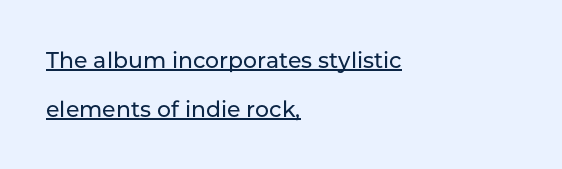
Q: Is the text italic (slanted)? A: No, it is upright.
Q: Is the text underlined? A: Yes.
Q: How is the paragraph aligned? A: Left-aligned.
Q: Is the spacing between letters normal or unusually wide? A: Normal.
Q: Is the spacing between lines tight, normal or loose? A: Loose.
